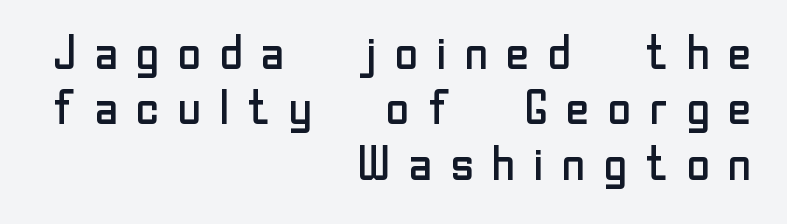
The image shows 47 px regular-weight sans-serif type, upright; set right-aligned, line spacing 1.18x, unusually wide letter spacing (+0.3 em), not underlined; low stroke contrast and a medium x-height.
